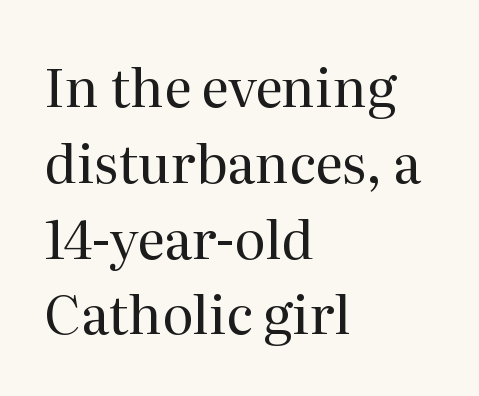
{"serif": "yes", "italic": "no", "bold": "no", "weight": "regular", "width": "normal", "stroke_contrast": "medium", "x_height": "medium", "monospaced": "no", "underline": "no", "align": "left", "line_spacing": "normal", "line_spacing_ratio": 1.43, "letter_spacing": "normal", "letter_spacing_em": 0.0, "glyph_px": 53}
